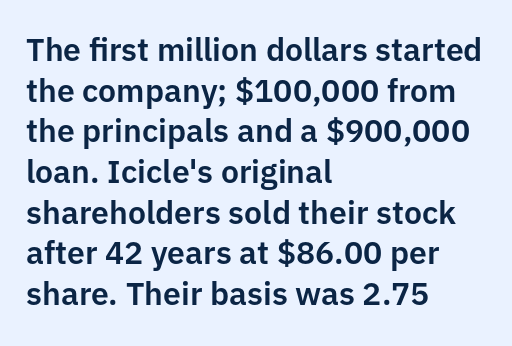
The image shows 32 px sans-serif type, upright; set left-aligned, normal line spacing (1.27x), normal letter spacing, not underlined; low stroke contrast and a medium x-height.
